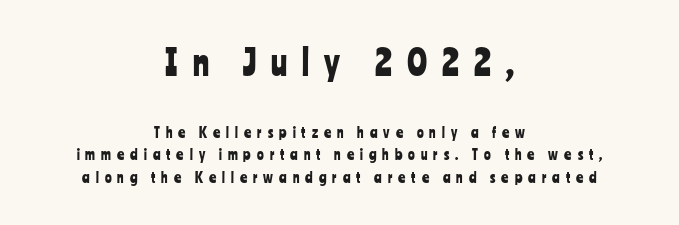
The passage shown has open, widely tracked lettering throughout. Leading: standard. Characters remain perfectly vertical along every line. Note: no serifs on the glyphs.
